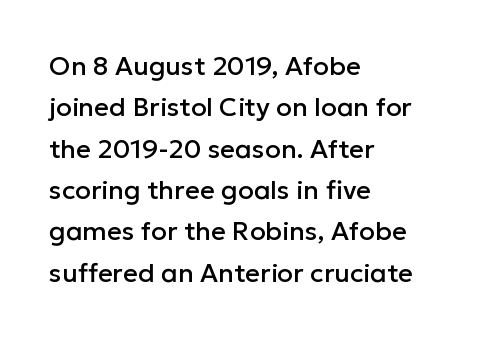
Q: Is the text italic (slanted)? A: No, it is upright.
Q: Is the text underlined? A: No.
Q: How is the paragraph aligned? A: Left-aligned.
Q: Is the spacing between letters normal or unusually wide? A: Normal.
Q: Is the spacing between lines tight, normal or loose? A: Normal.
